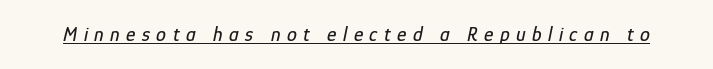
Posture: slanted. The sample's only ornament is a line tracing under the words. What stands out about the letter spacing? Its width — letters are far apart.
